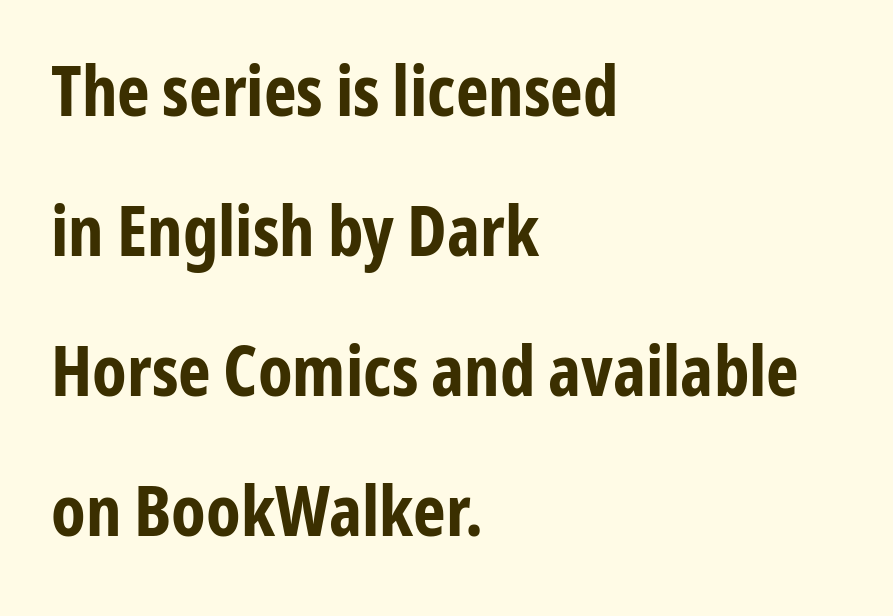
{"serif": "no", "italic": "no", "bold": "yes", "weight": "bold", "width": "condensed", "stroke_contrast": "low", "x_height": "medium", "monospaced": "no", "underline": "no", "align": "left", "line_spacing": "loose", "line_spacing_ratio": 2.0, "letter_spacing": "normal", "letter_spacing_em": 0.0, "glyph_px": 70}
